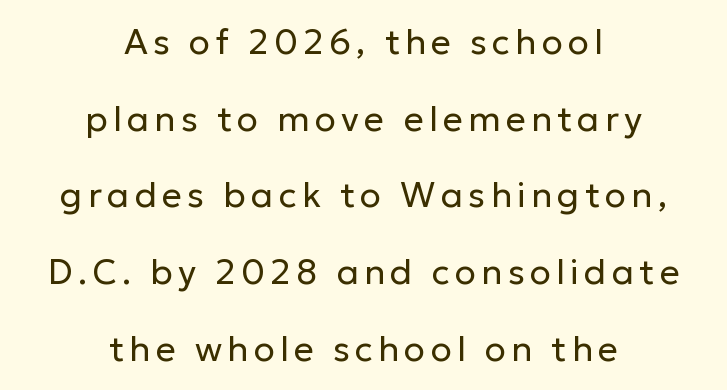
The image shows 35 px regular-weight sans-serif type, upright; set centered, loose line spacing (2.19x), not underlined; low stroke contrast and a medium x-height.
